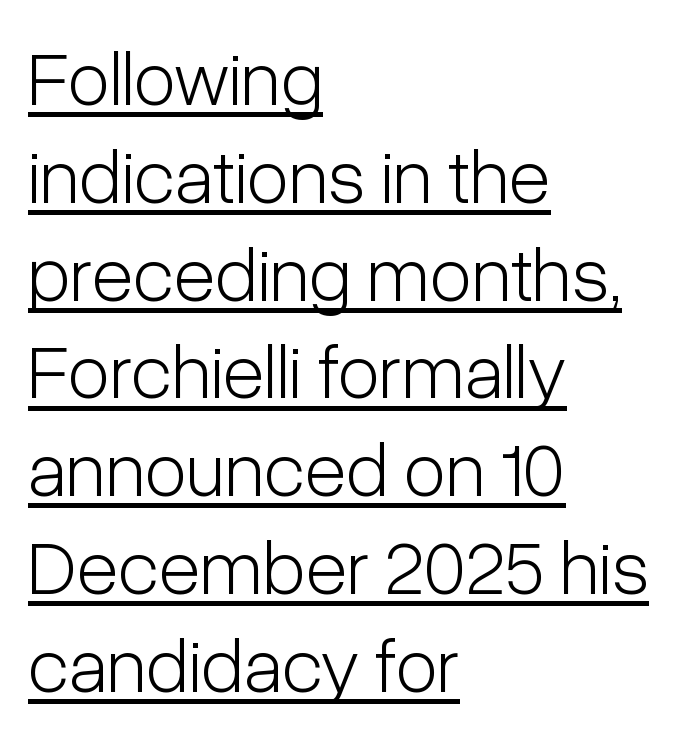
The image shows 77 px light, condensed sans-serif type, upright; set left-aligned, normal line spacing (1.27x), normal letter spacing, underlined; low stroke contrast and a medium x-height.
